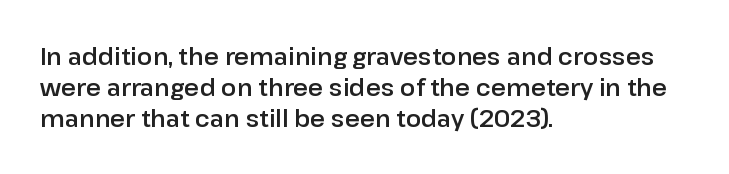
The glyphs are unaccompanied by any horizontal stroke below them. Quick note: not italic, upright. Each word holds together tightly as a unit, with standard inter-letter gaps. The paragraph shown leans on its left margin. Does the leading feel generous? No, just average.
